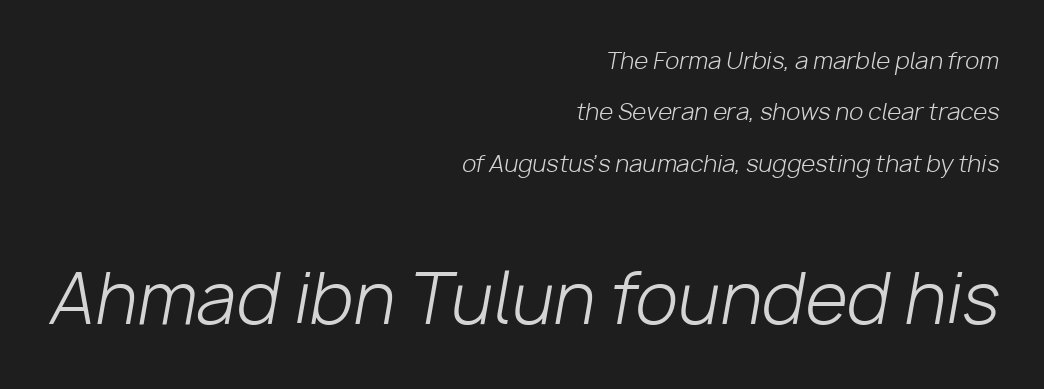
Block two is the big one; block one sits smaller above it. Each row of text sits above clean, open space. The typesetter chose a ragged-left arrangement here. The line texture is even and compact thanks to regular tracking. Italic: yes, the glyphs are oblique. The typeface has the unassuming heft of standard copy or less.
